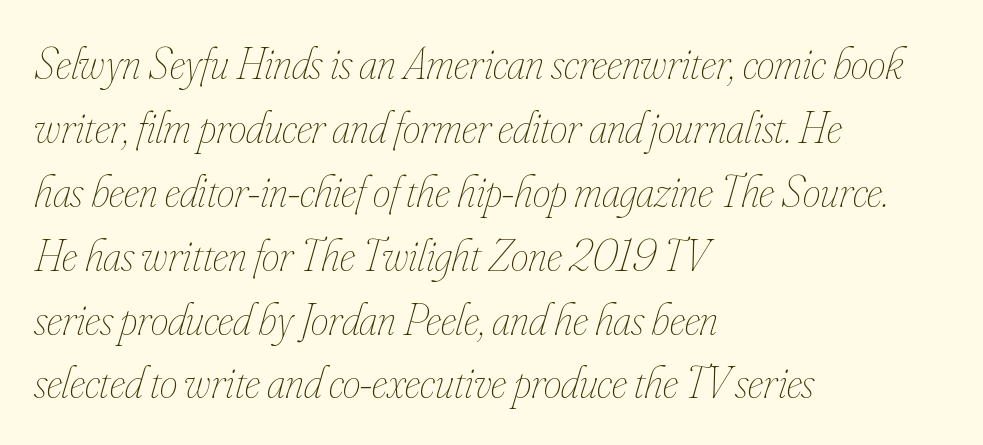
Q: Is the text bold? A: No.
Q: Is the text italic (slanted)? A: Yes, it leans right by about 16 degrees.
Q: Is the text underlined? A: No.
Q: How is the paragraph aligned? A: Left-aligned.
Q: Is the spacing between letters normal or unusually wide? A: Normal.
Q: Is the spacing between lines tight, normal or loose? A: Normal.
Q: Width (condensed, normal, or wide)? A: Condensed.
Q: Stroke contrast? A: Low.
Q: x-height? A: Small.
Q: Monospaced? A: No.
